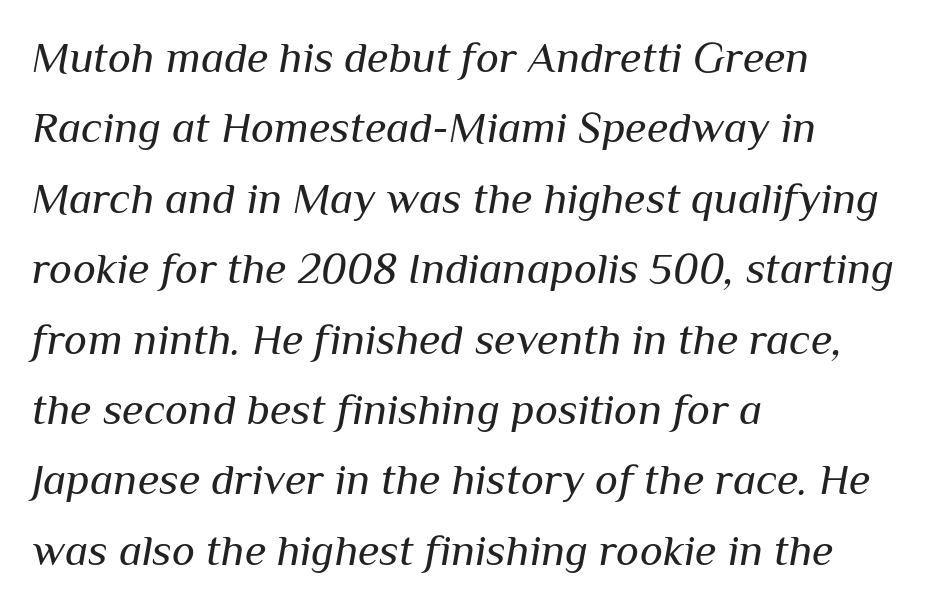
Casual observation: everything's shoved over to the left. No letter is thick-stroked: the sample isn't bold. Each new line begins a customary step beneath the previous one. The passage shown is typed in a proportional face where columns would drift.
